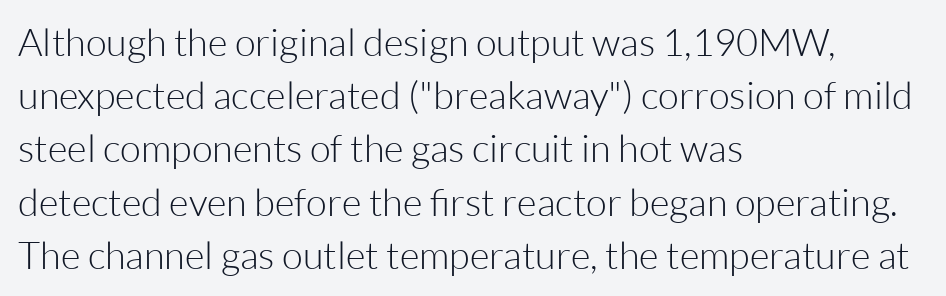
If you measured baseline to baseline, you'd find a middling distance. Is the block centered? No — it sits flush against the left margin. This rendering employs a face without finishing strokes, i.e., a sans-serif. The tracking reads as untouched default to a designer's eye. Has an underline been added? It has not. The rendering uses natural spacing where letterforms have individual widths.
